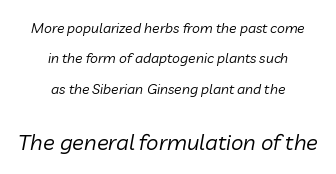
The image shows 22 px text type, italic (leaning right); set centered, loose line spacing (2.17x), normal letter spacing, not underlined; the second (bottom) block is 1.57x larger.
